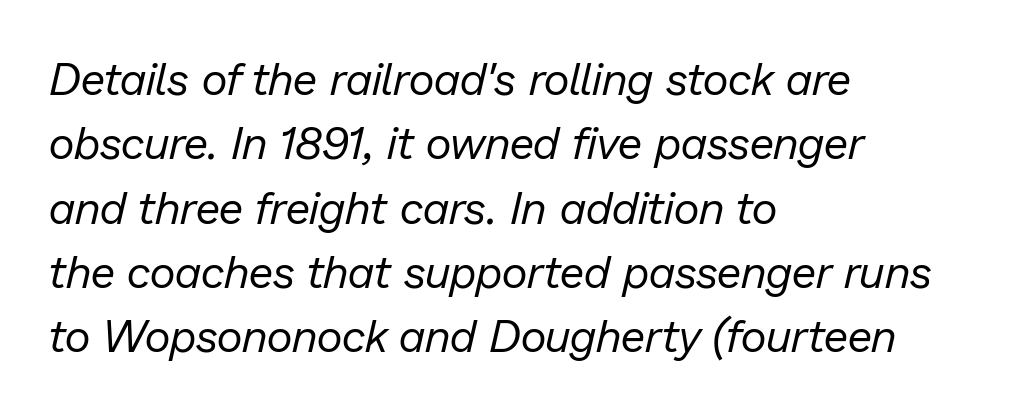
The image shows 45 px regular-weight type, italic (leaning right); set left-aligned, normal line spacing (1.43x), normal letter spacing, not underlined; low stroke contrast and a medium x-height.
